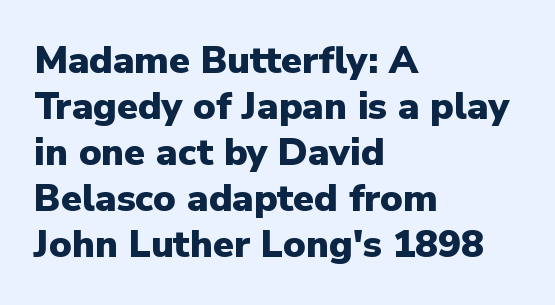
The image shows 38 px heavy sans-serif type, upright; set left-aligned, line spacing 1.21x, normal letter spacing, not underlined; low stroke contrast and a medium x-height.
